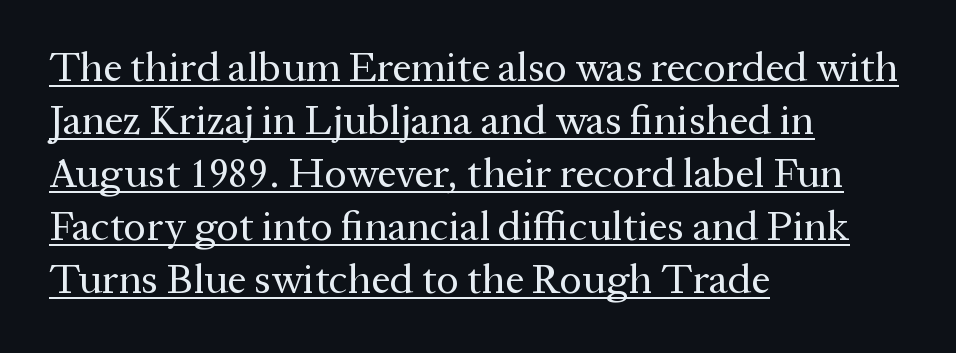
{"serif": "yes", "italic": "no", "bold": "no", "weight": "regular", "width": "normal", "stroke_contrast": "medium", "x_height": "medium", "monospaced": "no", "underline": "yes", "align": "left", "line_spacing": "normal", "line_spacing_ratio": 1.26, "letter_spacing": "normal", "letter_spacing_em": 0.0, "glyph_px": 42}
